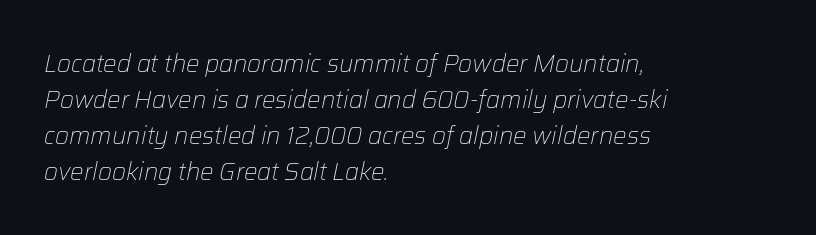
Q: Is the text bold? A: No.
Q: Is the text italic (slanted)? A: Yes, it leans right by about 12 degrees.
Q: Is the text underlined? A: No.
Q: How is the paragraph aligned? A: Left-aligned.
Q: Is the spacing between letters normal or unusually wide? A: Normal.
Q: Is the spacing between lines tight, normal or loose? A: Normal.
